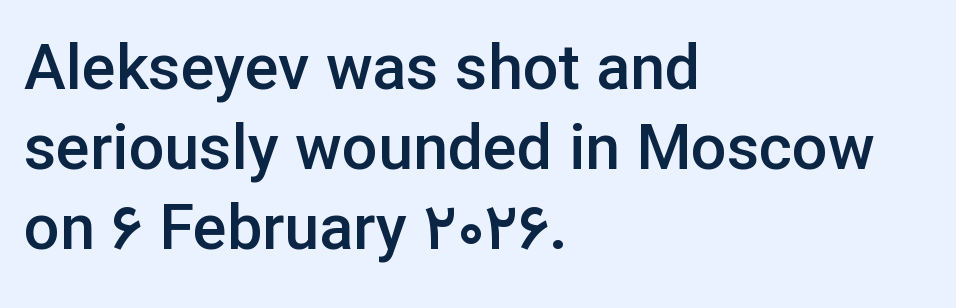
Regarding leading, the lines here are spaced in the standard way. Just letters on the line, the space beneath them empty. Varying glyph widths throughout — classic text-font behaviour. Standard letterfit; no display-style spreading of the glyphs. Students, this is semibold: more ink than regular, less than bold. Layout note: lines flush left.
